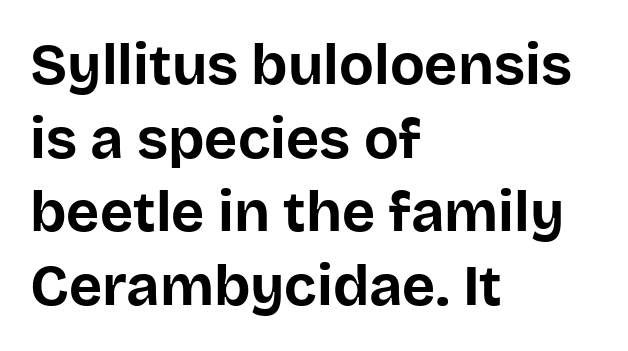
Q: Is the text bold? A: Yes.
Q: Is the text italic (slanted)? A: No, it is upright.
Q: Is the typeface a serif or a sans-serif typeface? A: Sans-serif.
Q: Is the text underlined? A: No.
Q: How is the paragraph aligned? A: Left-aligned.
Q: Is the spacing between letters normal or unusually wide? A: Normal.
Q: Is the spacing between lines tight, normal or loose? A: Normal.
Q: Width (condensed, normal, or wide)? A: Normal.
Q: Stroke contrast? A: Low.
Q: x-height? A: Large.
Q: Monospaced? A: No.
